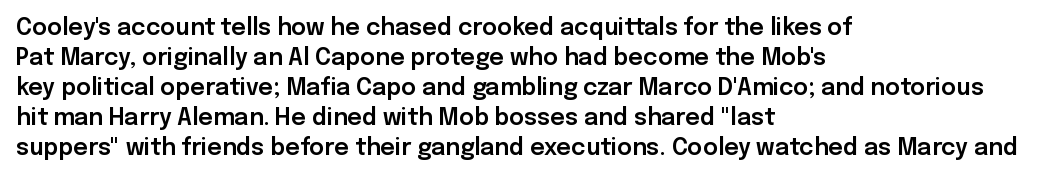
Q: Is the text italic (slanted)? A: No, it is upright.
Q: Is the text underlined? A: No.
Q: How is the paragraph aligned? A: Left-aligned.
Q: Is the spacing between letters normal or unusually wide? A: Normal.
Q: Is the spacing between lines tight, normal or loose? A: Normal.
